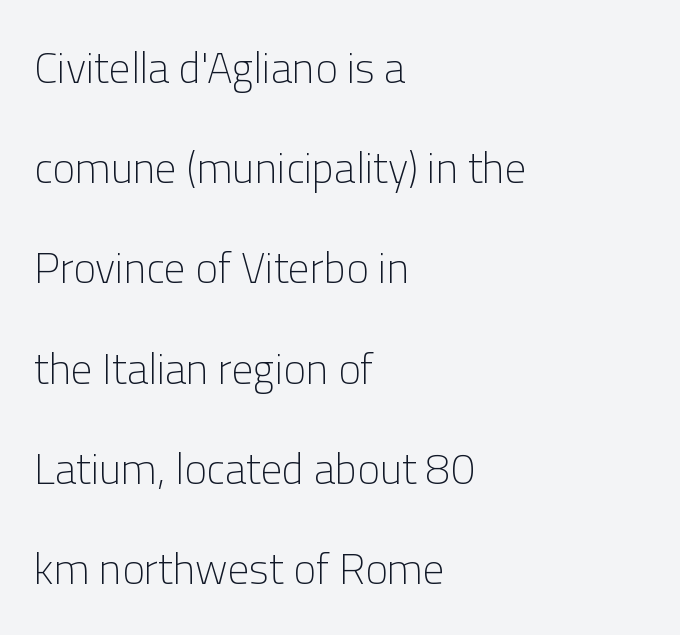
{"serif": "no", "italic": "no", "bold": "no", "weight": "light", "width": "normal", "stroke_contrast": "low", "x_height": "medium", "monospaced": "no", "underline": "no", "align": "left", "line_spacing": "loose", "line_spacing_ratio": 2.33, "letter_spacing": "normal", "letter_spacing_em": 0.0, "glyph_px": 43}
